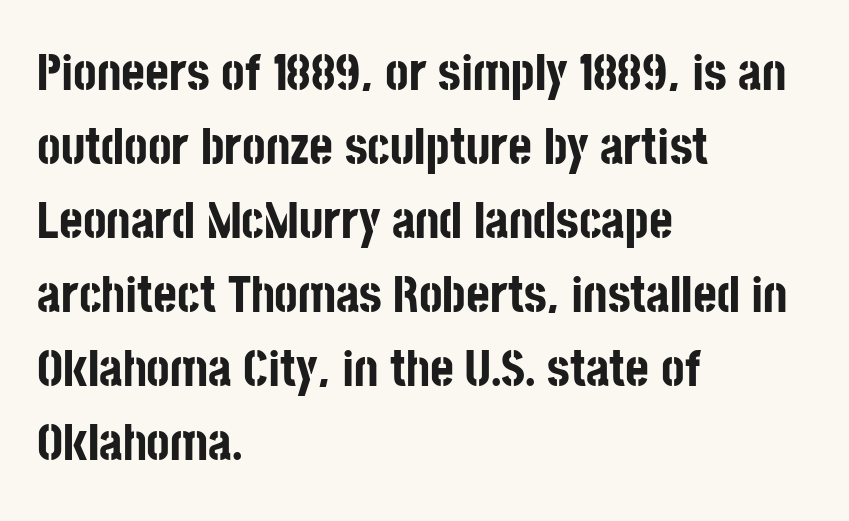
The image shows 51 px bold, condensed sans-serif type, upright; set left-aligned, normal line spacing (1.45x), normal letter spacing, not underlined; low stroke contrast and a large x-height.
